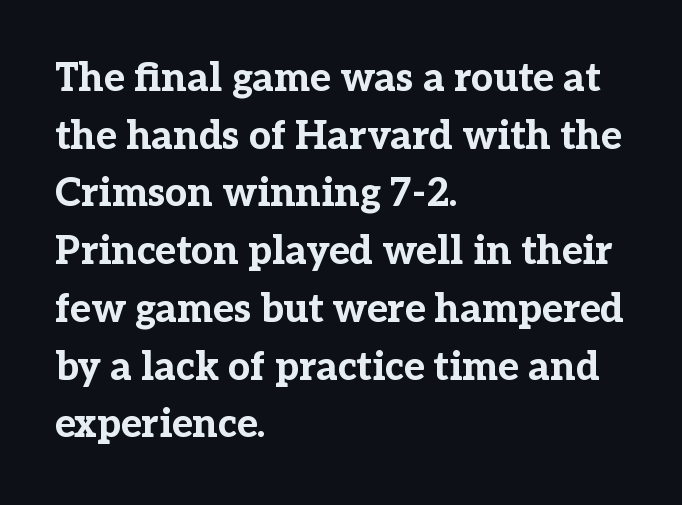
Notice how the passage keeps a crisp vertical edge on the left only. Think of a printed novel: that variable character pitch is what you see here. The glyphs are unaccompanied by any horizontal stroke below them. Designer's note — italics off, roman on.
